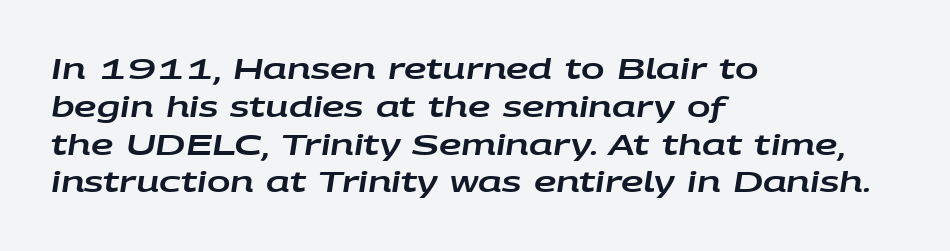
The image shows 28 px wide type, italic (leaning right); set left-aligned, normal line spacing (1.35x), normal letter spacing, not underlined; low stroke contrast and a large x-height.
